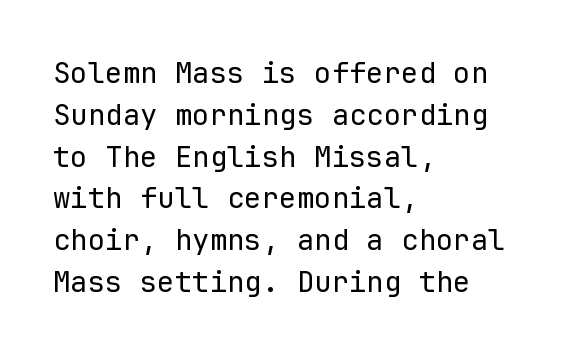
Q: Is the text bold? A: No.
Q: Is the text italic (slanted)? A: No, it is upright.
Q: Is the typeface a serif or a sans-serif typeface? A: Sans-serif.
Q: Is the text underlined? A: No.
Q: How is the paragraph aligned? A: Left-aligned.
Q: Is the spacing between letters normal or unusually wide? A: Normal.
Q: Is the spacing between lines tight, normal or loose? A: Normal.
Q: Width (condensed, normal, or wide)? A: Normal.
Q: Stroke contrast? A: Low.
Q: x-height? A: Medium.
Q: Monospaced? A: Yes.
